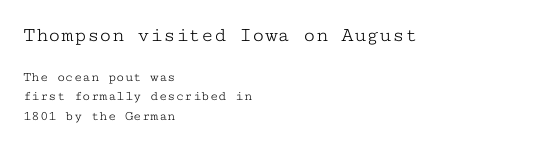
{"italic": "no", "bold": "no", "underline": "no", "align": "left", "line_spacing": "normal", "line_spacing_ratio": 1.39, "letter_spacing": "normal", "letter_spacing_em": 0.0, "larger_block": "first", "size_ratio": 1.5, "glyph_px": 21}
